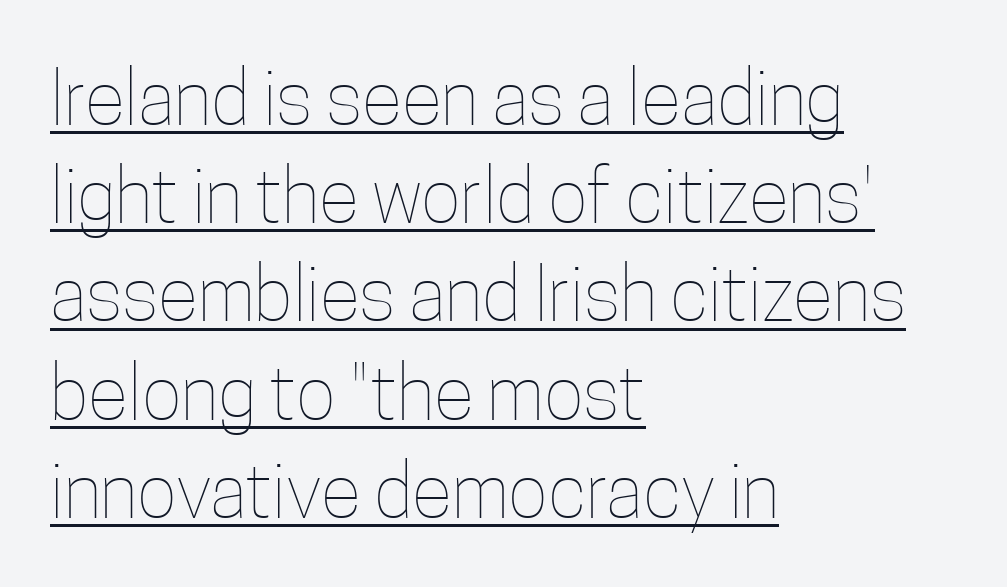
The image shows 75 px thin, condensed type, upright; set left-aligned, normal line spacing (1.31x), normal letter spacing, underlined; low stroke contrast and a medium x-height.
